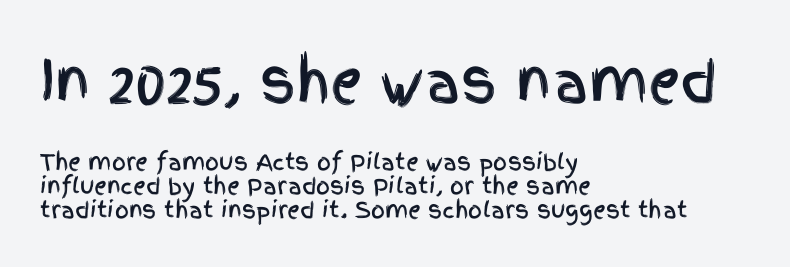
The image shows 56 px condensed sans-serif type, upright; set left-aligned, tight line spacing (1.08x), normal letter spacing, not underlined; the first (top) block is 2.55x larger; a large x-height.
